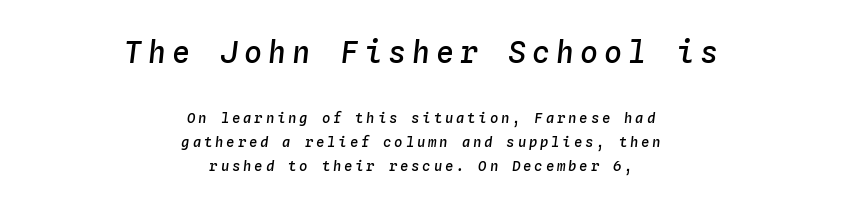
The image shows 30 px semibold type, italic (leaning right), monospaced; set centered, line spacing 1.71x, unusually wide letter spacing (+0.2 em), not underlined; the first (top) block is 2.14x larger; low stroke contrast and a medium x-height.
